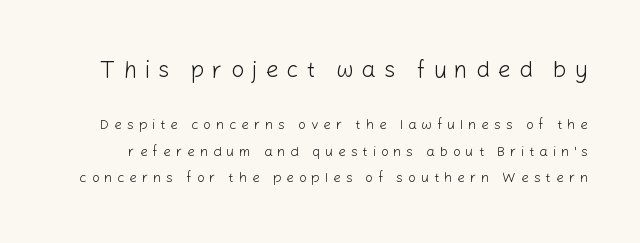
Words float on clear page, feet unadorned. Style check: upright. Weight: in the light-to-regular range. The face used here is rendered with a markedly widened letterfit. The rendering shrinks the type as you move from the upper chunk to the lower.
